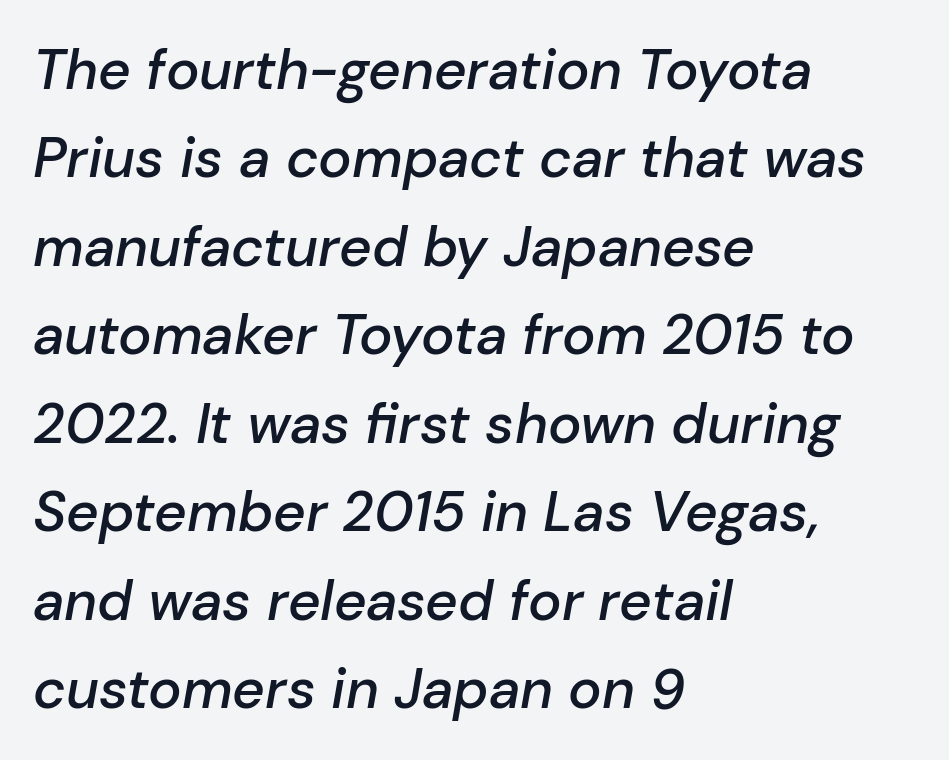
{"italic": "yes", "lean": "right", "slant_degrees": 10, "bold": "semi", "weight": "semibold", "width": "normal", "stroke_contrast": "low", "x_height": "medium", "monospaced": "no", "underline": "no", "align": "left", "line_spacing": "normal", "line_spacing_ratio": 1.58, "letter_spacing": "normal", "letter_spacing_em": 0.0, "glyph_px": 56}
